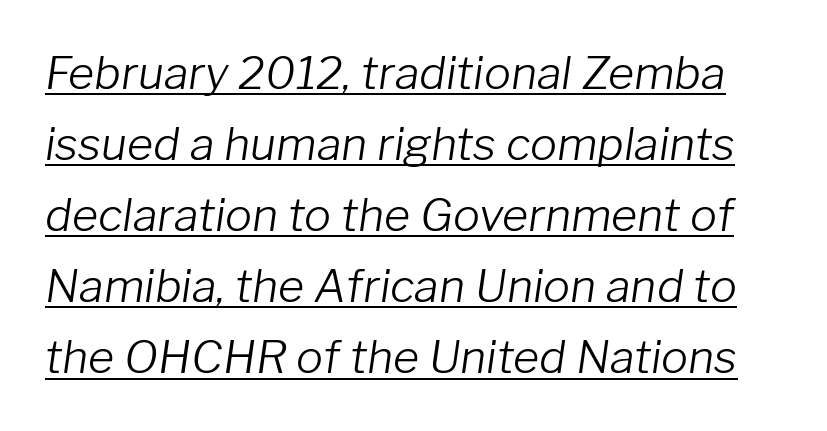
The passage shown is typed in a proportional face where columns would drift. Summary of weight: not heavy and not bold. Somebody hit Ctrl+U on this one — the words are underlined. Emphasis-style slanted type is in use. Nothing unusual about the tracking: characters are spaced as the font intends. The designer left line spacing at the default.
